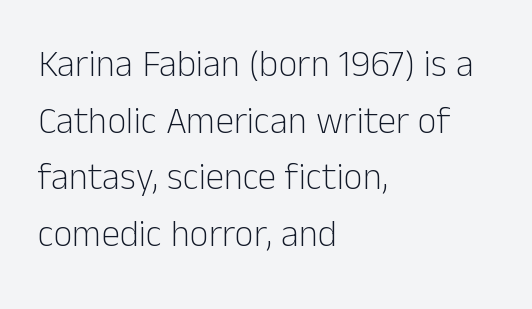
Q: Is the text bold? A: No.
Q: Is the text italic (slanted)? A: No, it is upright.
Q: Is the typeface a serif or a sans-serif typeface? A: Sans-serif.
Q: Is the text underlined? A: No.
Q: How is the paragraph aligned? A: Left-aligned.
Q: Is the spacing between letters normal or unusually wide? A: Normal.
Q: Is the spacing between lines tight, normal or loose? A: Normal.
Q: Width (condensed, normal, or wide)? A: Normal.
Q: Stroke contrast? A: Low.
Q: x-height? A: Medium.
Q: Monospaced? A: No.
